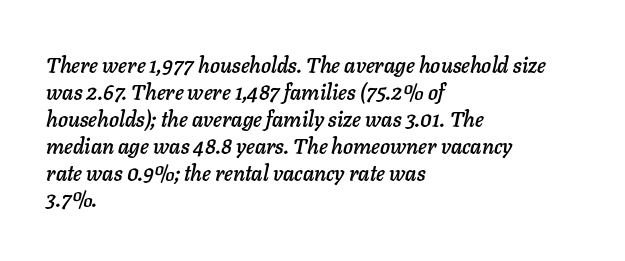
Reading down the column, the eye jumps a familiar distance to each next line. The letters are slanted; this is an italic face. No word sits above an underline. There is no visible air inserted between adjacent glyphs. The lines in this sample share a left origin and differ only in where they stop.
